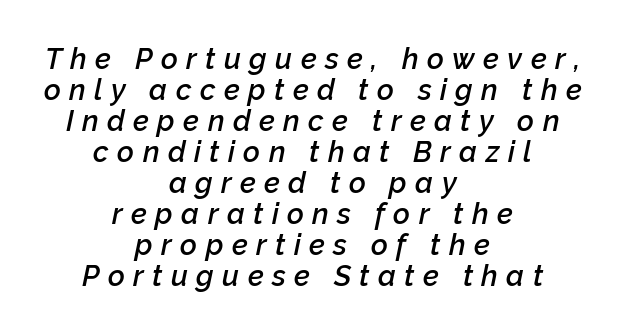
Anything drawn beneath the words? Only blank space. In terms of posture, this sample is oblique. Vertically, the passage feels compressed, each row crowding the next. The tracking reads as deliberately expanded to a designer's eye. What weight is shown? A semibold, between regular and bold.
